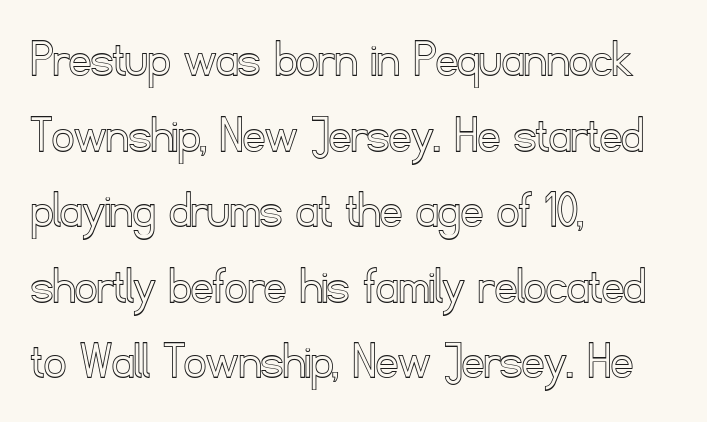
{"italic": "no", "width": "normal", "x_height": "small", "monospaced": "no", "underline": "no", "align": "left", "line_spacing": "normal", "line_spacing_ratio": 1.4, "letter_spacing": "normal", "letter_spacing_em": 0.0, "glyph_px": 54}
